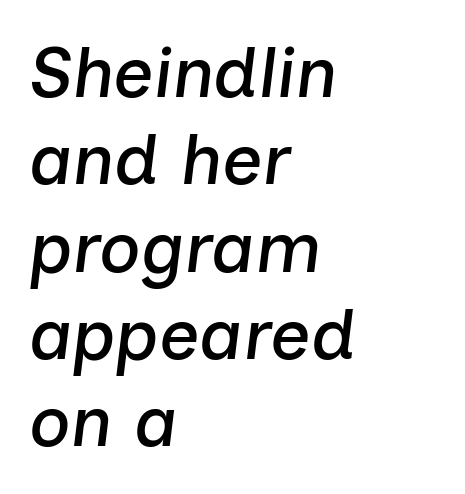
The image shows 71 px text type, italic (leaning right); set left-aligned, line spacing 1.23x, normal letter spacing, not underlined; low stroke contrast and a medium x-height.
